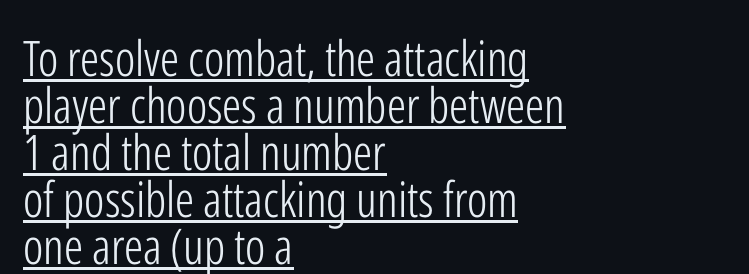
Q: Is the text bold? A: No.
Q: Is the text italic (slanted)? A: No, it is upright.
Q: Is the typeface a serif or a sans-serif typeface? A: Sans-serif.
Q: Is the text underlined? A: Yes.
Q: How is the paragraph aligned? A: Left-aligned.
Q: Is the spacing between letters normal or unusually wide? A: Normal.
Q: Is the spacing between lines tight, normal or loose? A: Tight.
Q: Width (condensed, normal, or wide)? A: Condensed.
Q: Stroke contrast? A: Low.
Q: x-height? A: Medium.
Q: Monospaced? A: No.
